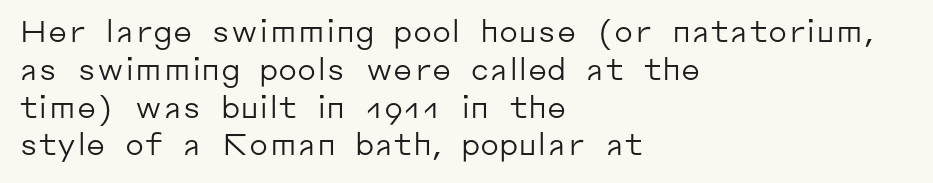
Letters have the restrained weight of plain body copy at most. Characters follow at the spacing the type designer built in. Honestly, there is no underline to notice here at all. The typesetter chose a ragged-right arrangement here. Character widths vary here, with narrow letters taking less room than wide ones. Normally led — the rows are evenly, conventionally spaced.
